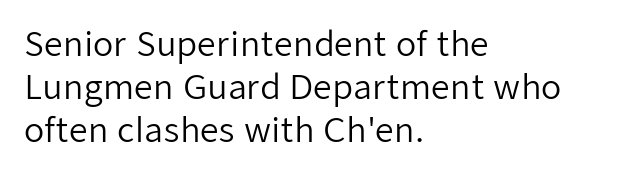
The image shows 33 px regular-weight sans-serif type, upright; set left-aligned, normal line spacing (1.3x), normal letter spacing, not underlined; low stroke contrast and a medium x-height.
